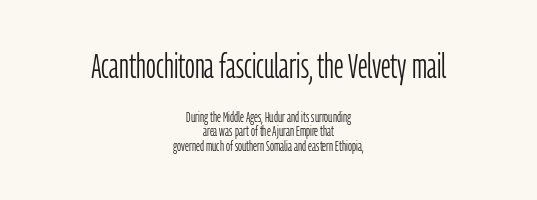
The face used here appears at its bigger size in the upper chunk. Inter-character spacing is left at the font's built-in metrics. Cramped leading. Each line is balanced around a shared central axis. Check where the strokes stop: nothing finishes them off — pure sans.
